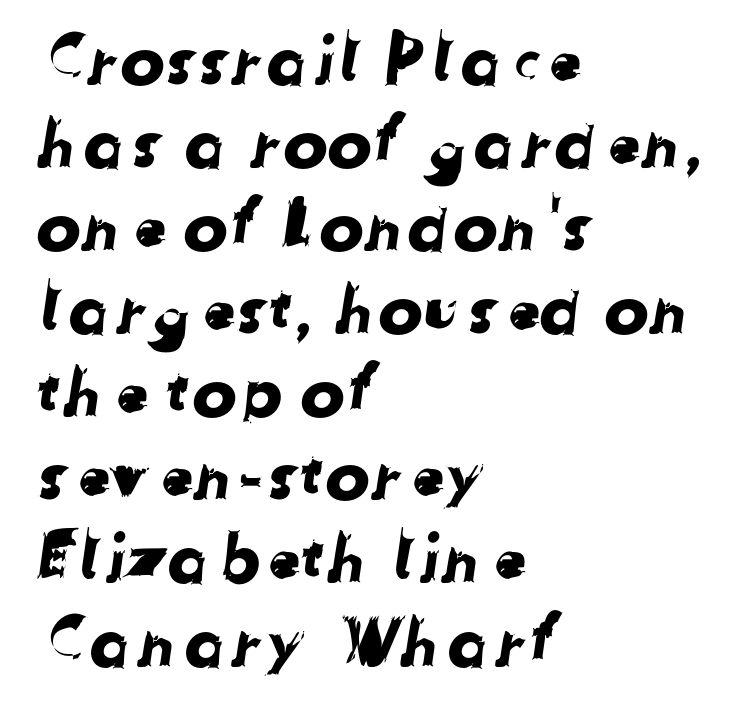
The image shows 67 px sans-serif type; set left-aligned, line spacing 1.24x, normal letter spacing, not underlined; low stroke contrast and a medium x-height.
